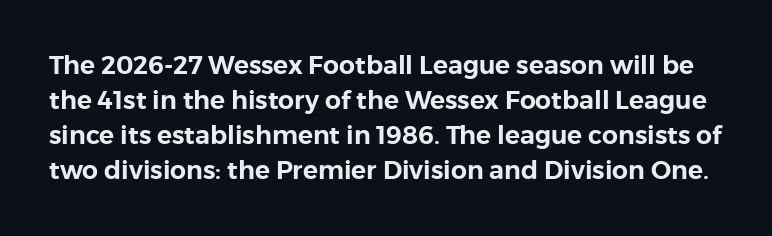
A roman cut, with each character standing at attention. The letterforms sit shoulder to shoulder at normal distance. Compared with typical paragraphs, the rows here are spaced about the same. Anything drawn beneath the words? Only blank space.
